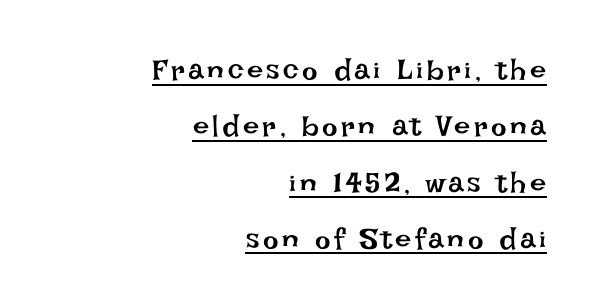
{"italic": "no", "bold": "no", "weight": "regular", "width": "normal", "stroke_contrast": "low", "x_height": "large", "monospaced": "no", "underline": "yes", "align": "right", "line_spacing": "loose", "line_spacing_ratio": 1.94, "glyph_px": 29}
